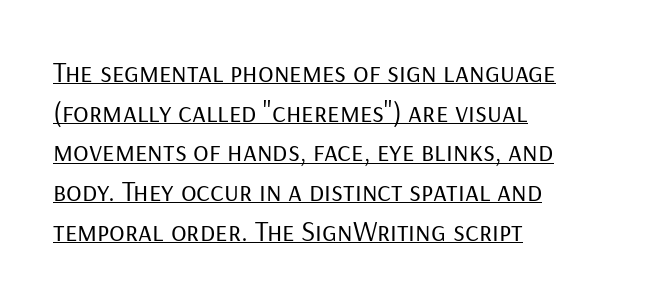
Observe the absence of serifs on each vertical stroke in this sample. The letters sit at their default tracking, neither squeezed nor spread. In terms of posture, this sample is upright. Reading down the block, your eye returns to a fixed left position each line. Looks like regular typesetting: each glyph gets only the width it needs.
